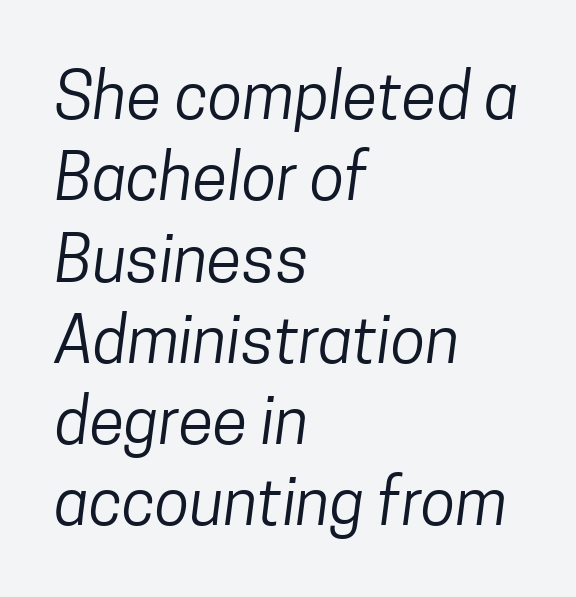
Q: Is the text bold? A: No.
Q: Is the typeface a serif or a sans-serif typeface? A: Sans-serif.
Q: Is the text underlined? A: No.
Q: How is the paragraph aligned? A: Left-aligned.
Q: Is the spacing between letters normal or unusually wide? A: Normal.
Q: Is the spacing between lines tight, normal or loose? A: Normal.
Q: Width (condensed, normal, or wide)? A: Condensed.
Q: Stroke contrast? A: Low.
Q: x-height? A: Medium.
Q: Monospaced? A: No.
